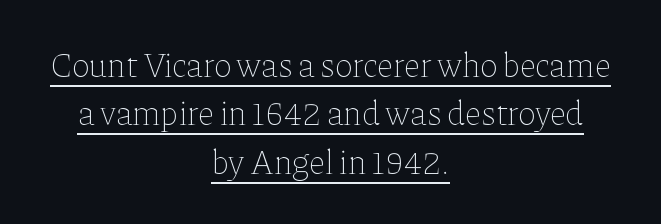
Q: Is the text bold? A: No.
Q: Is the text italic (slanted)? A: No, it is upright.
Q: Is the text underlined? A: Yes.
Q: How is the paragraph aligned? A: Centered.
Q: Is the spacing between letters normal or unusually wide? A: Normal.
Q: Is the spacing between lines tight, normal or loose? A: Normal.
Q: Width (condensed, normal, or wide)? A: Normal.
Q: Stroke contrast? A: Low.
Q: x-height? A: Medium.
Q: Monospaced? A: No.
